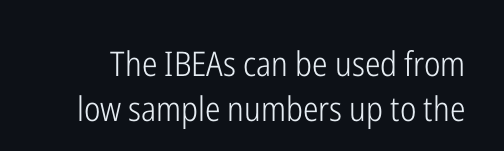
{"serif": "no", "italic": "no", "bold": "no", "weight": "light", "width": "condensed", "stroke_contrast": "low", "x_height": "medium", "monospaced": "no", "underline": "no", "line_spacing": "normal", "line_spacing_ratio": 1.32, "letter_spacing": "normal", "letter_spacing_em": 0.0, "glyph_px": 34}
